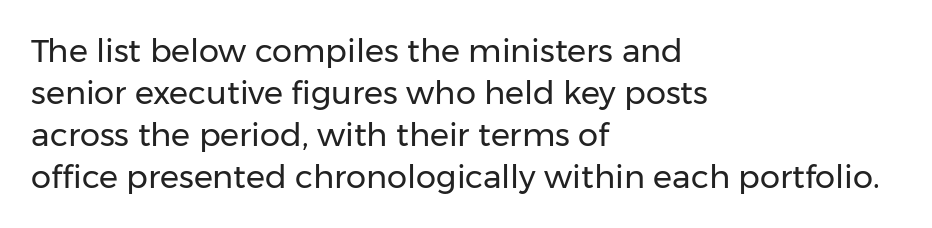
{"serif": "no", "italic": "no", "bold": "no", "weight": "regular", "width": "normal", "stroke_contrast": "low", "x_height": "medium", "monospaced": "no", "underline": "no", "align": "left", "line_spacing": "normal", "line_spacing_ratio": 1.31, "letter_spacing": "normal", "letter_spacing_em": 0.0, "glyph_px": 32}
